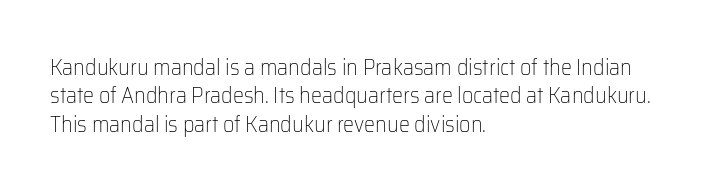
Rule under the text: the space is simply empty. Honestly, the letter spacing is just normal — you wouldn't notice it. The font's upright variant was chosen for this text. The strokes are not fattened; the text isn't bold. Layout note: lines flush left. The designer left line spacing at the default.
